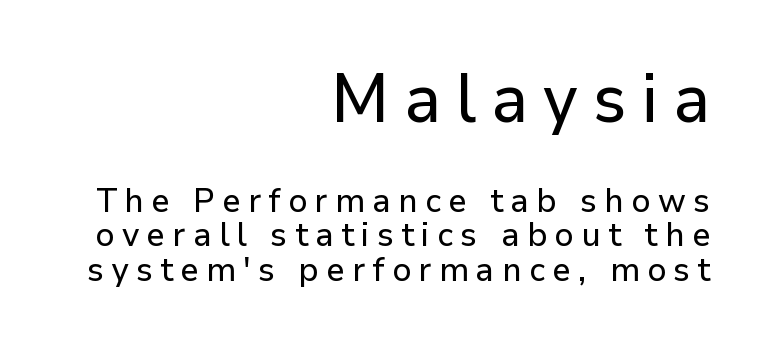
The specimen reads as upright at a glance. Caption: upper text group enlarged, lower text group reduced. Students, observe: this is what under-led, compact text looks like. Do the characters align in a grid? No, the font is proportional.
